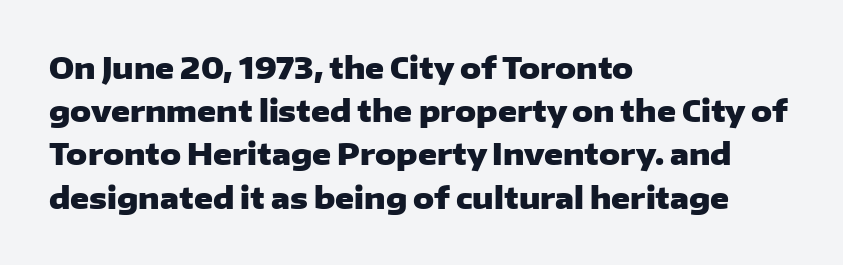
Q: Is the text bold? A: Yes.
Q: Is the text italic (slanted)? A: No, it is upright.
Q: Is the typeface a serif or a sans-serif typeface? A: Sans-serif.
Q: Is the text underlined? A: No.
Q: How is the paragraph aligned? A: Left-aligned.
Q: Is the spacing between letters normal or unusually wide? A: Normal.
Q: Is the spacing between lines tight, normal or loose? A: Normal.
Q: Width (condensed, normal, or wide)? A: Wide.
Q: Stroke contrast? A: Low.
Q: x-height? A: Medium.
Q: Monospaced? A: No.
